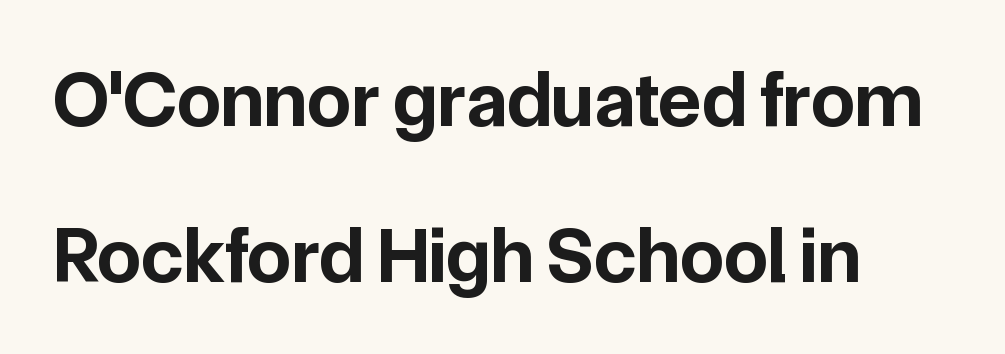
{"serif": "no", "italic": "no", "bold": "yes", "weight": "bold", "width": "normal", "stroke_contrast": "low", "x_height": "medium", "monospaced": "no", "underline": "no", "align": "left", "line_spacing": "loose", "line_spacing_ratio": 1.97, "letter_spacing": "normal", "letter_spacing_em": 0.0, "glyph_px": 79}
